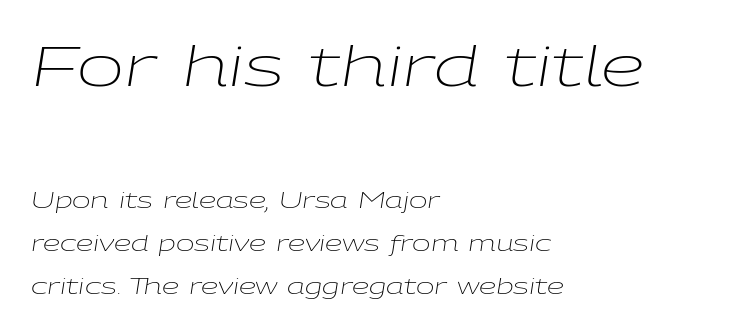
The image shows 56 px light, wide type, italic (leaning right); set left-aligned, loose line spacing (1.96x), normal letter spacing, not underlined; the first (top) block is 2.55x larger; low stroke contrast and a medium x-height.
